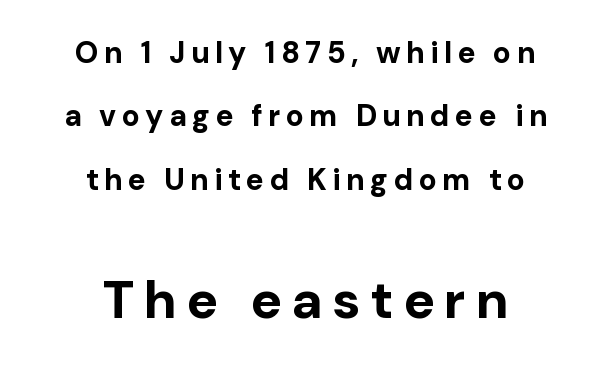
The letters carry no serifs — their stems end cleanly without finishing strokes. Visually, the bottom section dominates because its glyphs are scaled up. Does the leading feel generous? Absolutely, it's lavish. The lettering stays uniformly vertical, giving the passage a roman look. Each row of text sits above clean, open space.
